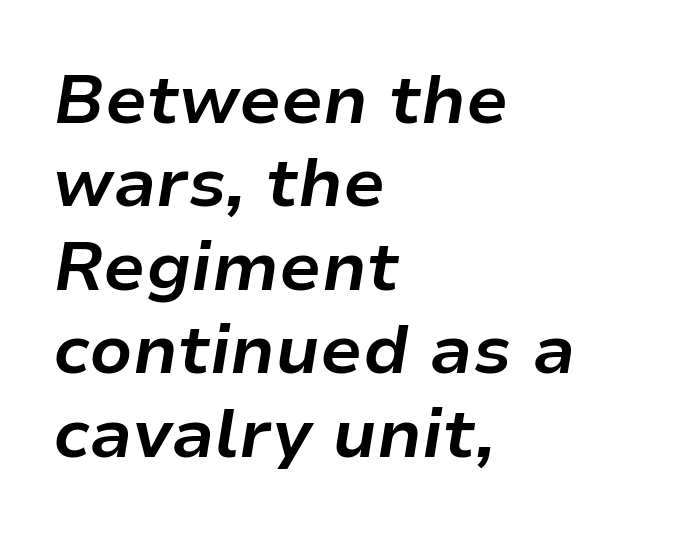
{"italic": "yes", "lean": "right", "slant_degrees": 9, "bold": "yes", "weight": "bold", "width": "normal", "stroke_contrast": "low", "x_height": "medium", "monospaced": "no", "underline": "no", "align": "left", "line_spacing_ratio": 1.21, "letter_spacing": "normal", "letter_spacing_em": 0.0, "glyph_px": 69}
